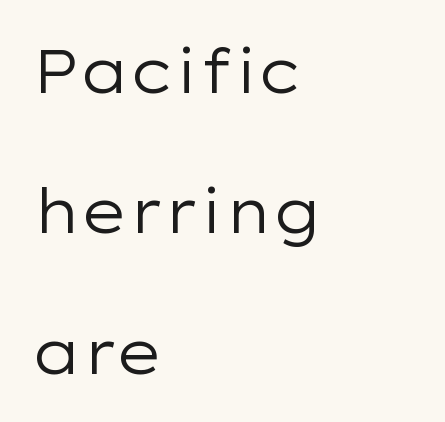
{"serif": "no", "italic": "no", "bold": "no", "weight": "regular", "width": "wide", "stroke_contrast": "low", "x_height": "medium", "monospaced": "no", "underline": "no", "align": "left", "line_spacing": "loose", "line_spacing_ratio": 2.3, "letter_spacing": "normal", "letter_spacing_em": 0.0, "glyph_px": 61}
